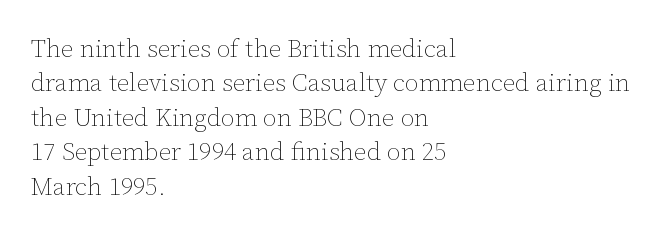
Spacing between characters is what you'd get straight out of the box. The passage shown is not underscored anywhere. The lines in this sample share a left origin and differ only in where they stop. The lines sit at an ordinary, default distance from one another. Is the type heavy? It reads as light-to-regular instead.
